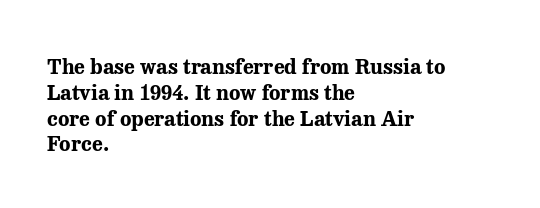
The image shows 21 px bold type, upright; set left-aligned, line spacing 1.23x, normal letter spacing, not underlined.
